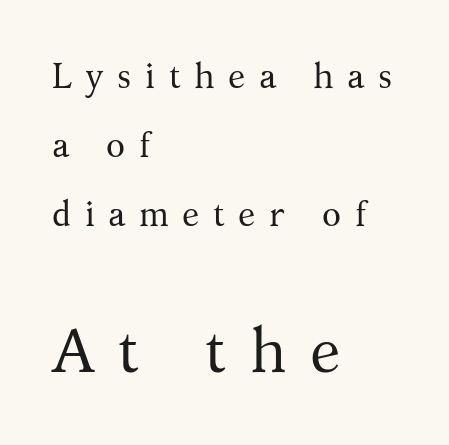
The image shows 62 px regular-weight serif type, upright; set left-aligned, loose line spacing (1.97x), unusually wide letter spacing (+0.38 em), not underlined; the second (bottom) block is 1.77x larger; medium stroke contrast and a medium x-height.
